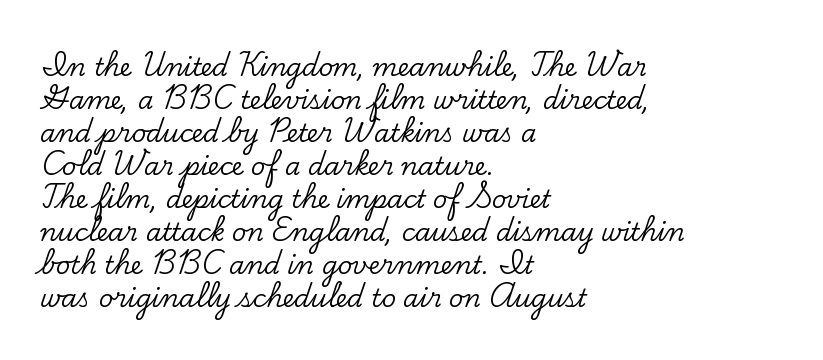
Q: Is the text italic (slanted)? A: Yes.
Q: Is the text underlined? A: No.
Q: How is the paragraph aligned? A: Left-aligned.
Q: Is the spacing between letters normal or unusually wide? A: Normal.
Q: Is the spacing between lines tight, normal or loose? A: Normal.
